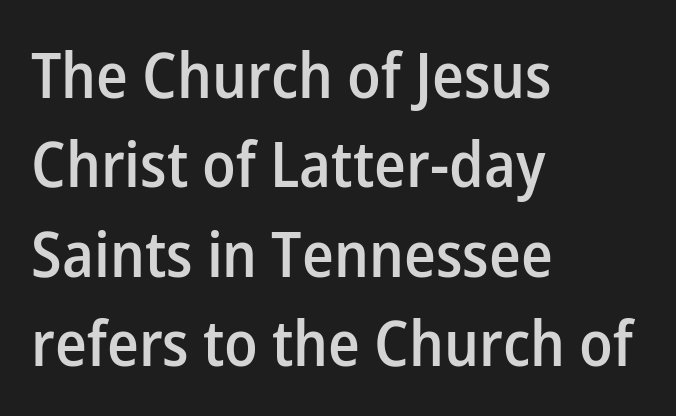
Q: Is the text bold? A: Semi-bold.
Q: Is the text italic (slanted)? A: No, it is upright.
Q: Is the typeface a serif or a sans-serif typeface? A: Sans-serif.
Q: Is the text underlined? A: No.
Q: How is the paragraph aligned? A: Left-aligned.
Q: Is the spacing between letters normal or unusually wide? A: Normal.
Q: Is the spacing between lines tight, normal or loose? A: Normal.
Q: Width (condensed, normal, or wide)? A: Normal.
Q: Stroke contrast? A: Low.
Q: x-height? A: Medium.
Q: Monospaced? A: No.
